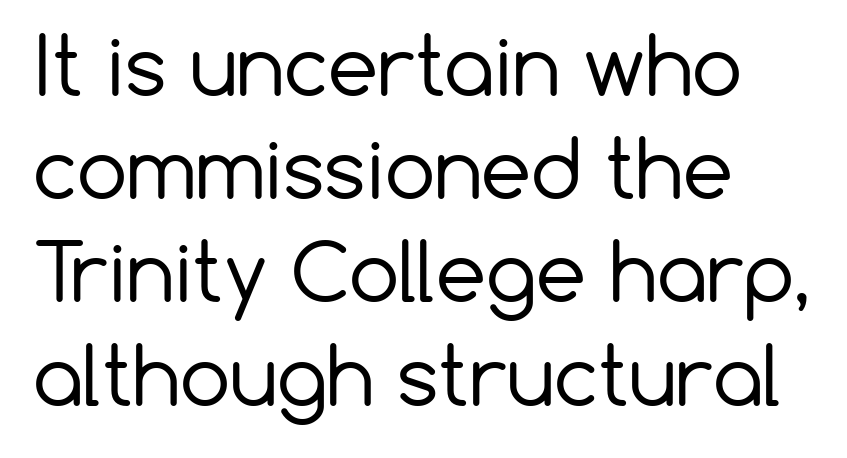
Q: Is the text bold? A: No.
Q: Is the text italic (slanted)? A: No, it is upright.
Q: Is the typeface a serif or a sans-serif typeface? A: Sans-serif.
Q: Is the text underlined? A: No.
Q: How is the paragraph aligned? A: Left-aligned.
Q: Is the spacing between letters normal or unusually wide? A: Normal.
Q: Is the spacing between lines tight, normal or loose? A: Normal.
Q: Width (condensed, normal, or wide)? A: Normal.
Q: Stroke contrast? A: Low.
Q: x-height? A: Medium.
Q: Monospaced? A: No.
